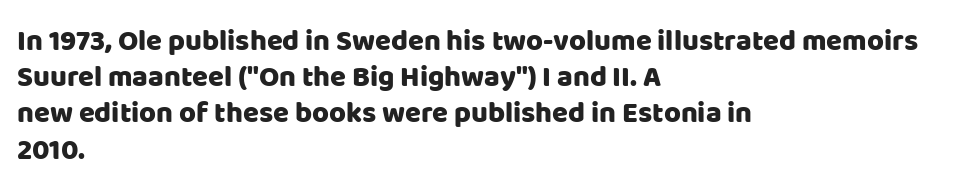
The image shows 29 px sans-serif type, upright; set left-aligned, normal line spacing (1.25x), normal letter spacing, not underlined; low stroke contrast and a large x-height.
